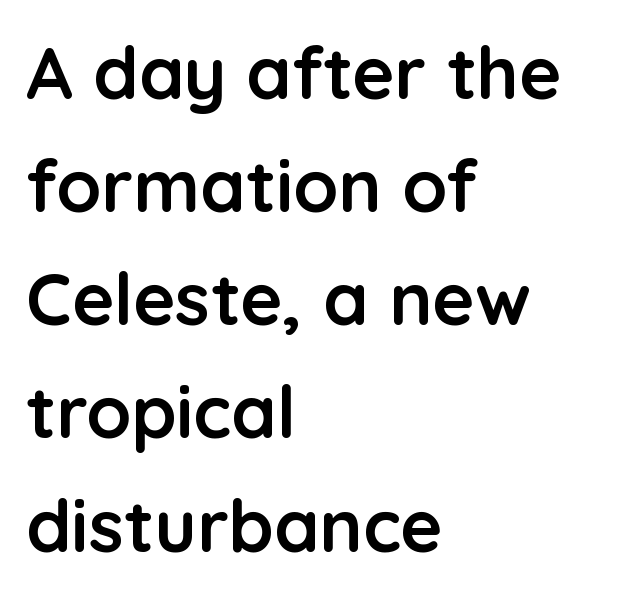
Q: Is the text bold? A: Yes.
Q: Is the text italic (slanted)? A: No, it is upright.
Q: Is the typeface a serif or a sans-serif typeface? A: Sans-serif.
Q: Is the text underlined? A: No.
Q: How is the paragraph aligned? A: Left-aligned.
Q: Is the spacing between letters normal or unusually wide? A: Normal.
Q: Is the spacing between lines tight, normal or loose? A: Normal.
Q: Width (condensed, normal, or wide)? A: Normal.
Q: Stroke contrast? A: Low.
Q: x-height? A: Medium.
Q: Monospaced? A: No.
